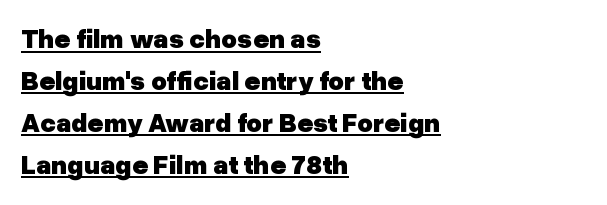
Q: Is the text bold? A: Yes.
Q: Is the text italic (slanted)? A: No, it is upright.
Q: Is the text underlined? A: Yes.
Q: How is the paragraph aligned? A: Left-aligned.
Q: Is the spacing between letters normal or unusually wide? A: Normal.
Q: Is the spacing between lines tight, normal or loose? A: Normal.
